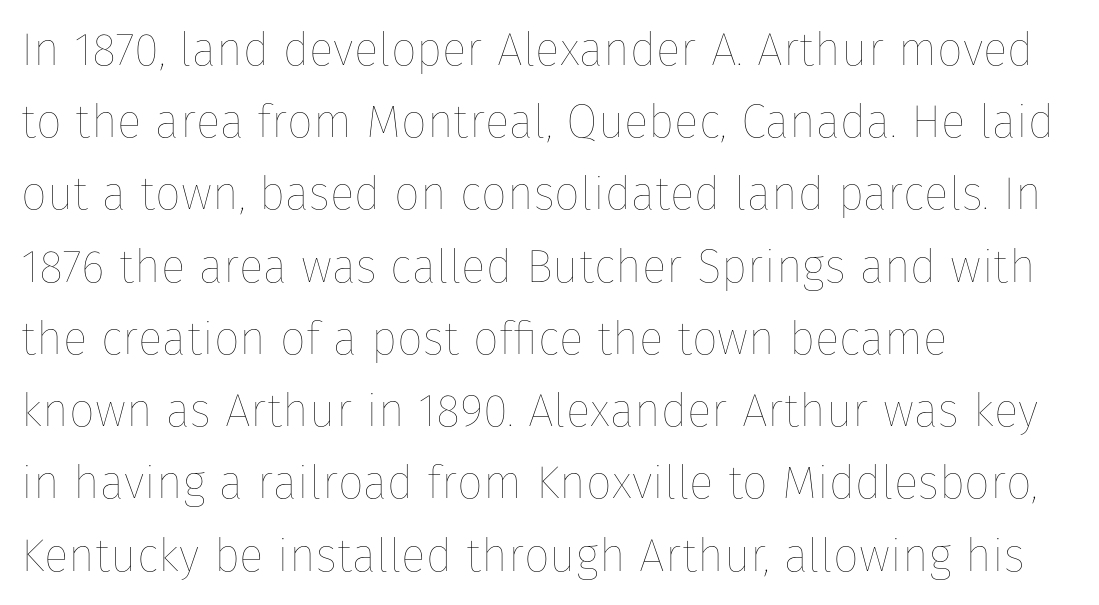
Q: Is the text bold? A: No.
Q: Is the text italic (slanted)? A: No, it is upright.
Q: Is the text underlined? A: No.
Q: How is the paragraph aligned? A: Left-aligned.
Q: Is the spacing between letters normal or unusually wide? A: Normal.
Q: Is the spacing between lines tight, normal or loose? A: Normal.
Q: Width (condensed, normal, or wide)? A: Normal.
Q: Stroke contrast? A: Low.
Q: x-height? A: Medium.
Q: Monospaced? A: No.
